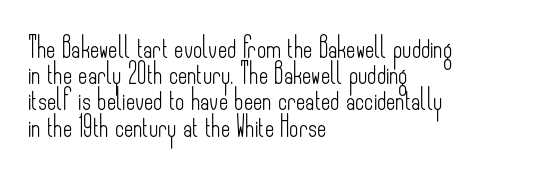
The image shows 20 px text type, upright; set left-aligned, normal line spacing (1.31x), normal letter spacing, not underlined.
